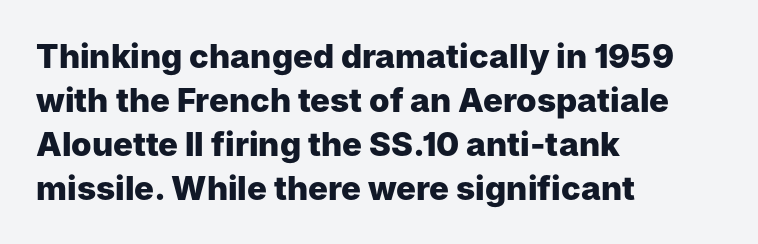
Standard letterfit; no display-style spreading of the glyphs. Notice how the passage keeps a crisp vertical edge on the left only. The passage shown is typed in a proportional face where columns would drift. The strokes are fattened all the way to bold. Nope, no serifs anywhere on these letters.
